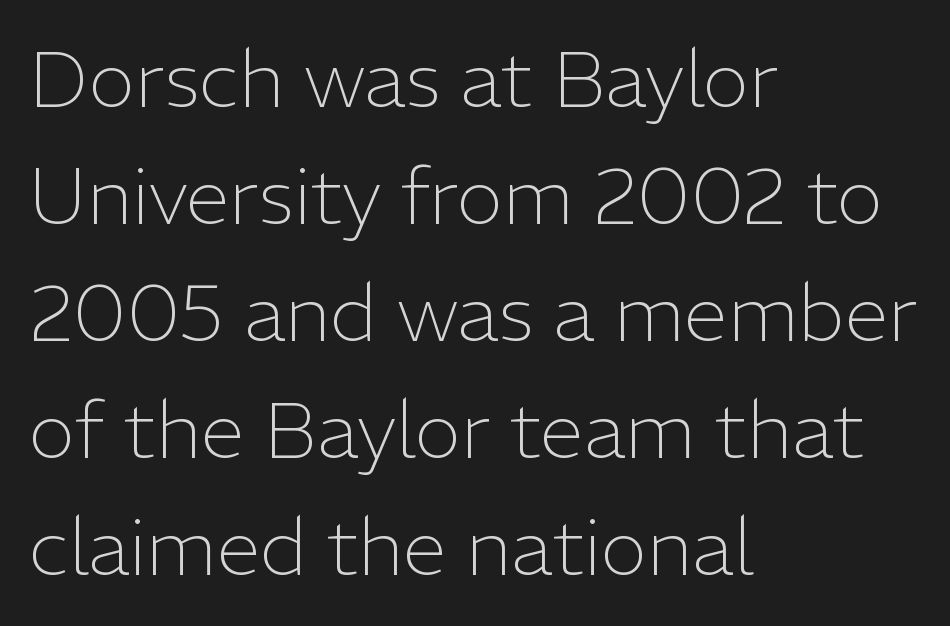
The typeface has the unassuming heft of standard copy or less. Think of a printed novel: that variable character pitch is what you see here. Vertical spacing — default. Look at the tracking — it's just the regular setting, nothing added. If you drew a ruler down the left edge, every line would touch it.
